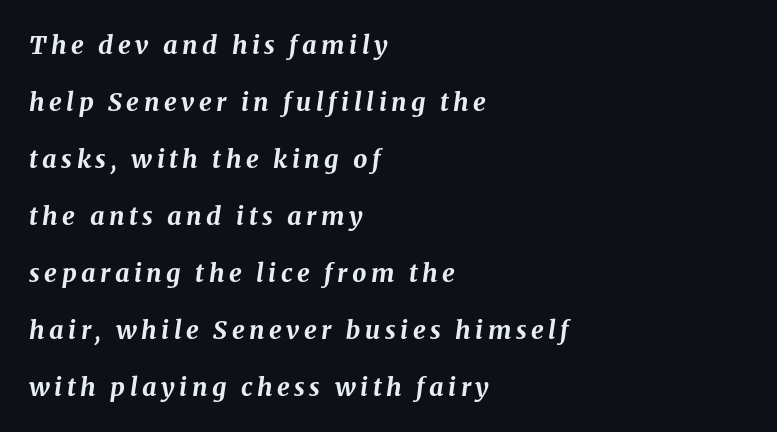
Q: Is the text bold? A: Yes.
Q: Is the text italic (slanted)? A: Yes, it leans right by about 8 degrees.
Q: Is the text underlined? A: No.
Q: How is the paragraph aligned? A: Left-aligned.
Q: Is the spacing between lines tight, normal or loose? A: Loose.
